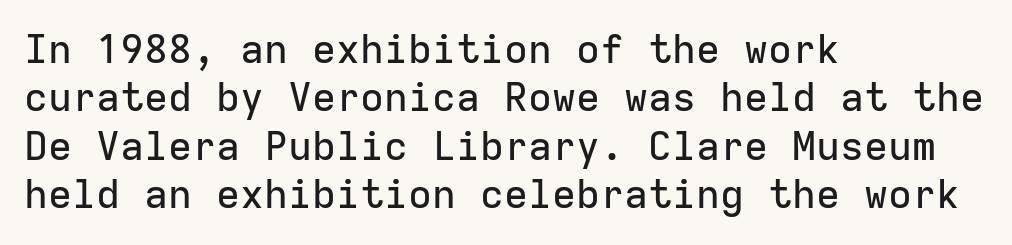
{"serif": "no", "italic": "no", "width": "normal", "stroke_contrast": "low", "x_height": "medium", "monospaced": "yes", "underline": "no", "align": "left", "line_spacing_ratio": 1.21, "letter_spacing": "normal", "letter_spacing_em": 0.0, "glyph_px": 40}
